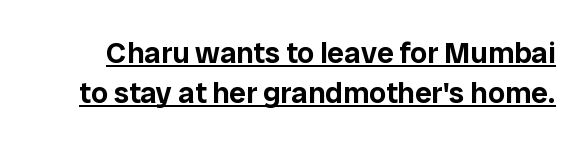
The image shows 30 px sans-serif type, upright; set normal line spacing (1.34x), normal letter spacing, underlined; low stroke contrast and a medium x-height.
